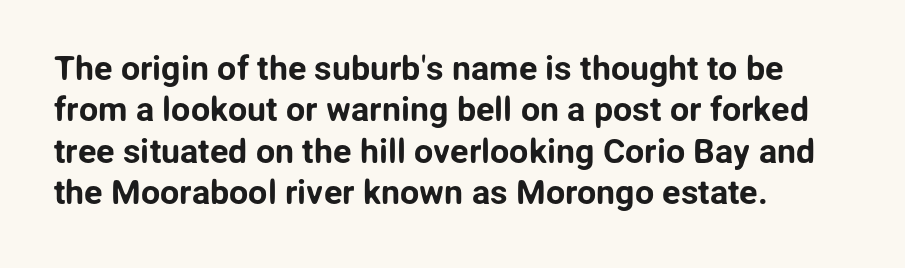
Q: Is the text italic (slanted)? A: No, it is upright.
Q: Is the typeface a serif or a sans-serif typeface? A: Sans-serif.
Q: Is the text underlined? A: No.
Q: How is the paragraph aligned? A: Left-aligned.
Q: Is the spacing between letters normal or unusually wide? A: Normal.
Q: Width (condensed, normal, or wide)? A: Normal.
Q: Stroke contrast? A: Low.
Q: x-height? A: Medium.
Q: Monospaced? A: No.
